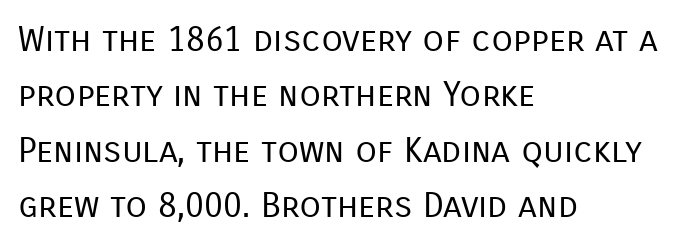
The letters stand straight up with perfectly vertical stems. A classic flush-left, rag-right setting is used for this passage. The passage shown is typed in a proportional face where columns would drift. Nothing sits at the stroke ends, so this counts as sans-serif. Decoration check: the copy has no underline.
